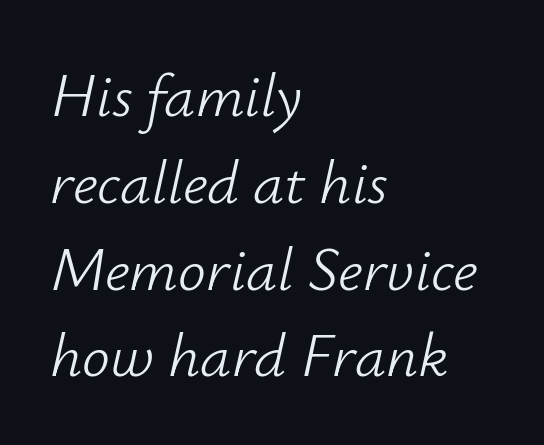
The image shows 62 px light type, italic (leaning right); set left-aligned, normal line spacing (1.4x), normal letter spacing, not underlined; low stroke contrast and a small x-height.
